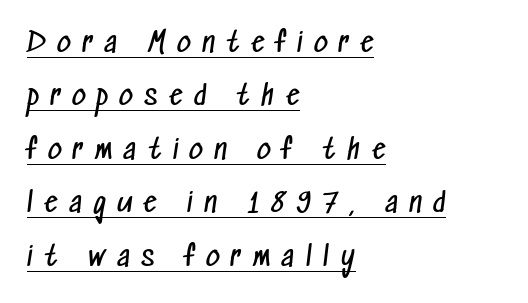
The image shows 27 px text type; set left-aligned, loose line spacing (1.98x), unusually wide letter spacing (+0.43 em), underlined.
